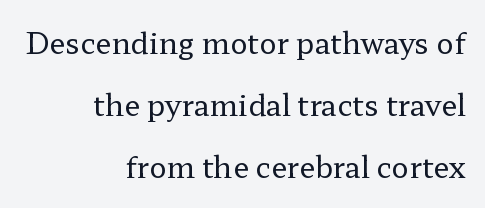
The image shows 29 px regular-weight, wide serif type, upright; set right-aligned, loose line spacing (2.14x), normal letter spacing, not underlined; low stroke contrast and a medium x-height.
